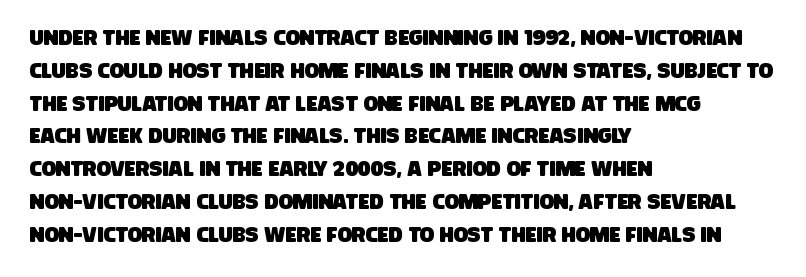
Q: Is the text underlined? A: No.
Q: How is the paragraph aligned? A: Left-aligned.
Q: Is the spacing between letters normal or unusually wide? A: Normal.
Q: Is the spacing between lines tight, normal or loose? A: Normal.
